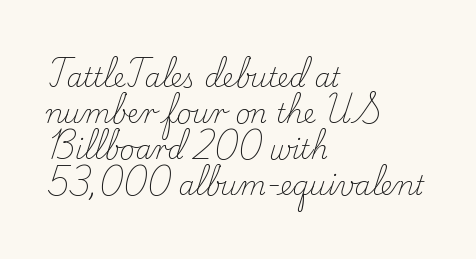
{"bold": "no", "underline": "no", "align": "left", "line_spacing": "normal", "line_spacing_ratio": 1.39, "letter_spacing": "normal", "letter_spacing_em": 0.0, "glyph_px": 26}
